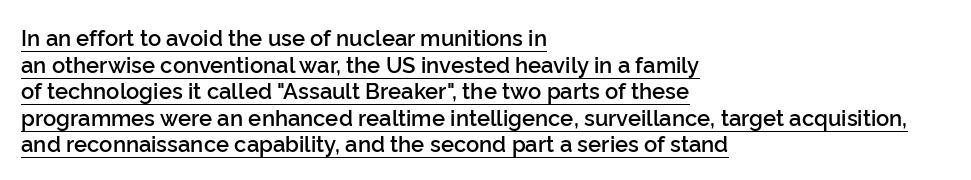
Q: Is the text bold? A: Semi-bold.
Q: Is the text italic (slanted)? A: No, it is upright.
Q: Is the text underlined? A: Yes.
Q: How is the paragraph aligned? A: Left-aligned.
Q: Is the spacing between letters normal or unusually wide? A: Normal.
